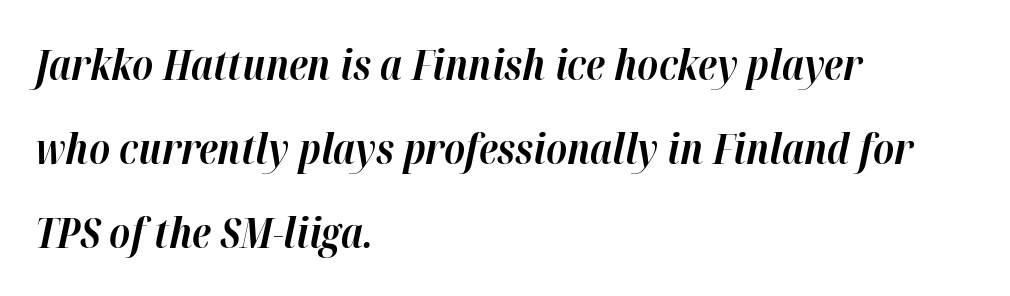
{"italic": "yes", "lean": "right", "slant_degrees": 12, "bold": "yes", "weight": "bold", "width": "normal", "stroke_contrast": "high", "x_height": "medium", "monospaced": "no", "underline": "no", "align": "left", "line_spacing": "loose", "line_spacing_ratio": 2.0, "letter_spacing": "normal", "letter_spacing_em": 0.0, "glyph_px": 42}
